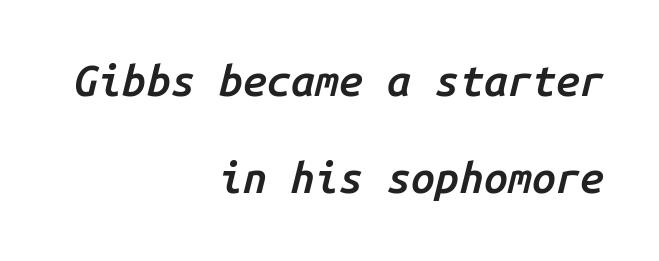
Q: Is the text bold? A: Semi-bold.
Q: Is the text italic (slanted)? A: Yes, it leans right by about 14 degrees.
Q: Is the text underlined? A: No.
Q: How is the paragraph aligned? A: Right-aligned.
Q: Is the spacing between letters normal or unusually wide? A: Normal.
Q: Is the spacing between lines tight, normal or loose? A: Loose.
Q: Width (condensed, normal, or wide)? A: Normal.
Q: Stroke contrast? A: Low.
Q: x-height? A: Medium.
Q: Monospaced? A: Yes.
